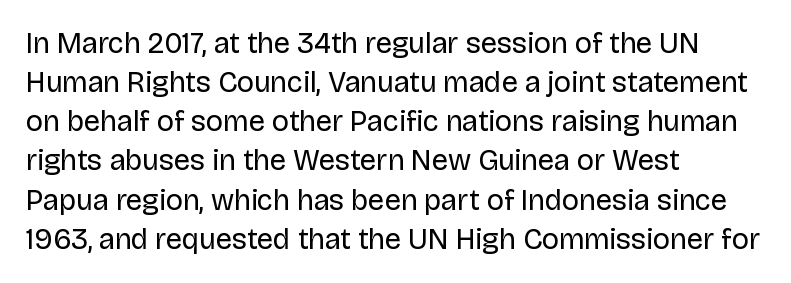
Q: Is the text bold? A: No.
Q: Is the text italic (slanted)? A: No, it is upright.
Q: Is the typeface a serif or a sans-serif typeface? A: Sans-serif.
Q: Is the text underlined? A: No.
Q: How is the paragraph aligned? A: Left-aligned.
Q: Is the spacing between letters normal or unusually wide? A: Normal.
Q: Is the spacing between lines tight, normal or loose? A: Normal.
Q: Width (condensed, normal, or wide)? A: Normal.
Q: Stroke contrast? A: Low.
Q: x-height? A: Large.
Q: Monospaced? A: No.
